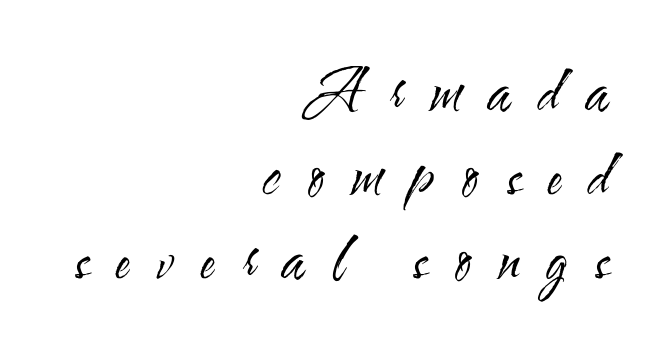
The image shows 56 px regular-weight, condensed sans-serif type; set right-aligned, normal line spacing (1.5x), unusually wide letter spacing (+0.49 em), not underlined; medium stroke contrast and a small x-height.
